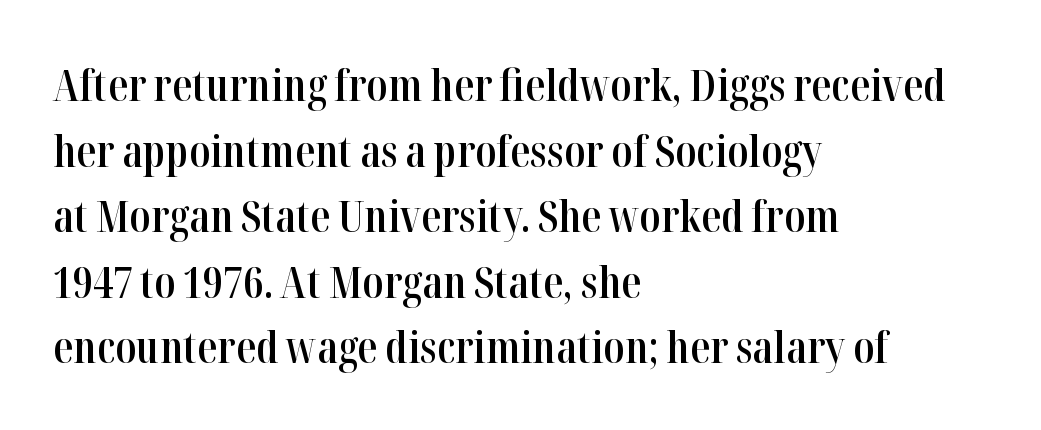
Q: Is the text bold? A: Semi-bold.
Q: Is the text italic (slanted)? A: No, it is upright.
Q: Is the typeface a serif or a sans-serif typeface? A: Serif.
Q: Is the text underlined? A: No.
Q: How is the paragraph aligned? A: Left-aligned.
Q: Is the spacing between letters normal or unusually wide? A: Normal.
Q: Is the spacing between lines tight, normal or loose? A: Normal.
Q: Width (condensed, normal, or wide)? A: Condensed.
Q: Stroke contrast? A: High.
Q: x-height? A: Medium.
Q: Monospaced? A: No.
